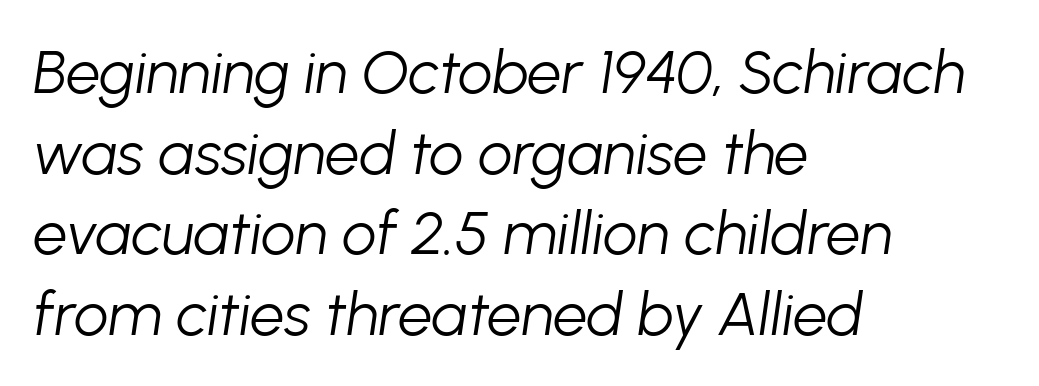
The image shows 61 px light type, italic (leaning right); set left-aligned, normal line spacing (1.32x), normal letter spacing, not underlined; low stroke contrast and a medium x-height.
